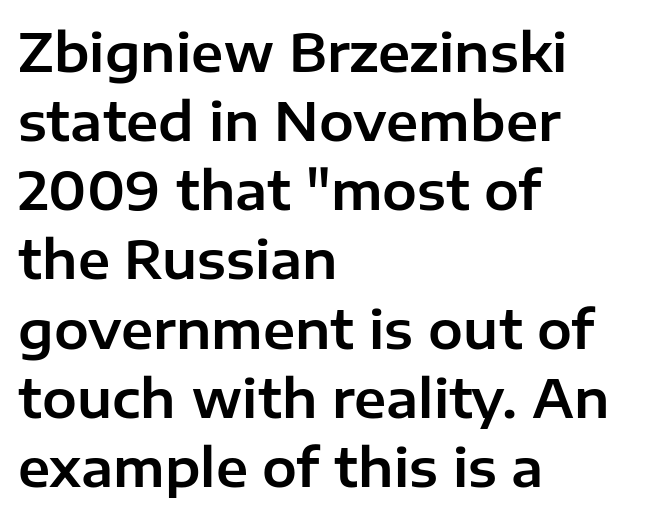
Q: Is the text italic (slanted)? A: No, it is upright.
Q: Is the typeface a serif or a sans-serif typeface? A: Sans-serif.
Q: Is the text underlined? A: No.
Q: How is the paragraph aligned? A: Left-aligned.
Q: Is the spacing between letters normal or unusually wide? A: Normal.
Q: Is the spacing between lines tight, normal or loose? A: Normal.
Q: Width (condensed, normal, or wide)? A: Normal.
Q: Stroke contrast? A: Low.
Q: x-height? A: Medium.
Q: Monospaced? A: No.
